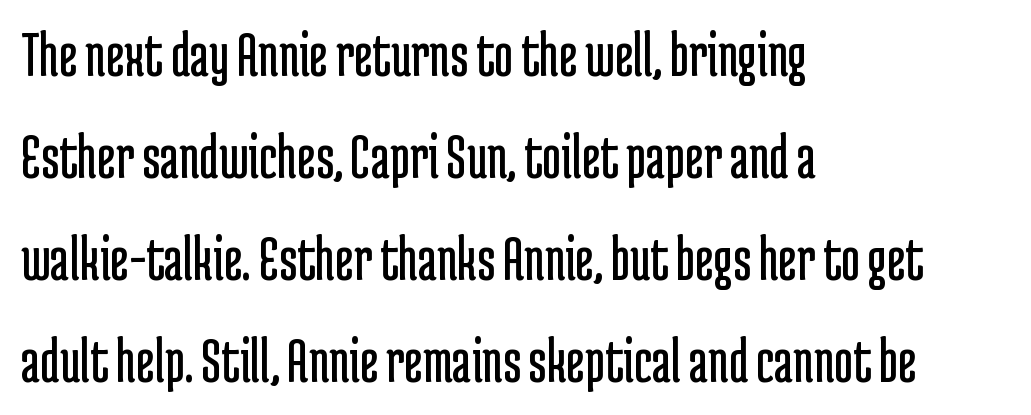
{"serif": "no", "italic": "no", "bold": "no", "weight": "regular", "width": "condensed", "stroke_contrast": "low", "x_height": "medium", "monospaced": "no", "underline": "no", "align": "left", "line_spacing": "normal", "line_spacing_ratio": 1.57, "letter_spacing": "normal", "letter_spacing_em": 0.0, "glyph_px": 65}
